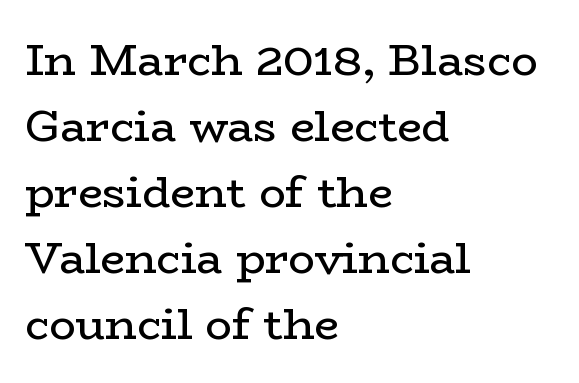
{"serif": "yes", "italic": "no", "bold": "no", "weight": "regular", "width": "wide", "stroke_contrast": "low", "x_height": "medium", "monospaced": "no", "underline": "no", "align": "left", "line_spacing": "normal", "line_spacing_ratio": 1.5, "letter_spacing": "normal", "letter_spacing_em": 0.0, "glyph_px": 44}
